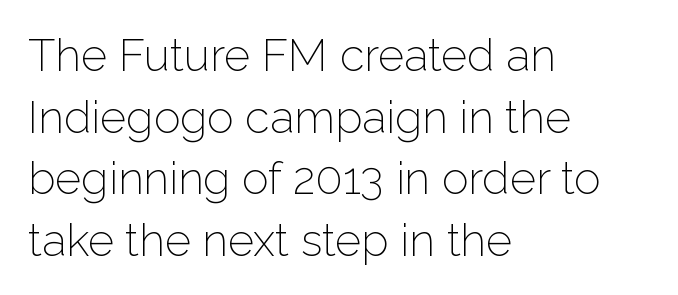
{"serif": "no", "italic": "no", "bold": "no", "weight": "light", "width": "normal", "stroke_contrast": "low", "x_height": "medium", "monospaced": "no", "underline": "no", "align": "left", "line_spacing": "normal", "line_spacing_ratio": 1.37, "letter_spacing": "normal", "letter_spacing_em": 0.0, "glyph_px": 45}
